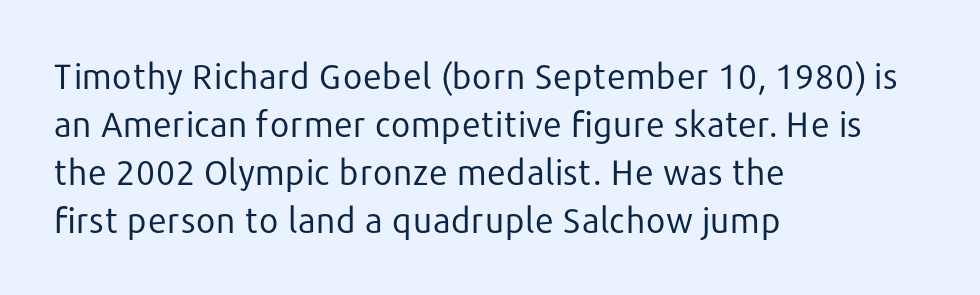
{"serif": "no", "italic": "no", "bold": "no", "weight": "regular", "width": "normal", "stroke_contrast": "low", "x_height": "medium", "monospaced": "no", "underline": "no", "align": "left", "line_spacing": "normal", "line_spacing_ratio": 1.37, "letter_spacing": "normal", "letter_spacing_em": 0.0, "glyph_px": 35}
